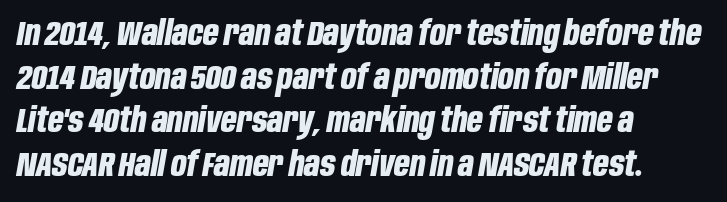
Q: Is the text bold? A: Yes.
Q: Is the text italic (slanted)? A: Yes, it leans right by about 10 degrees.
Q: Is the text underlined? A: No.
Q: How is the paragraph aligned? A: Left-aligned.
Q: Is the spacing between letters normal or unusually wide? A: Normal.
Q: Is the spacing between lines tight, normal or loose? A: Normal.
Q: Width (condensed, normal, or wide)? A: Condensed.
Q: Stroke contrast? A: Low.
Q: x-height? A: Large.
Q: Monospaced? A: No.
